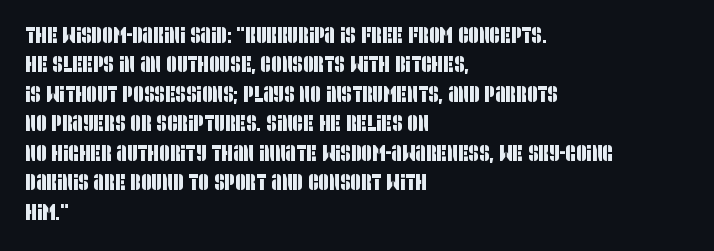
{"underline": "no", "align": "left", "line_spacing": "normal", "line_spacing_ratio": 1.28, "letter_spacing": "normal", "letter_spacing_em": 0.0, "glyph_px": 23}
